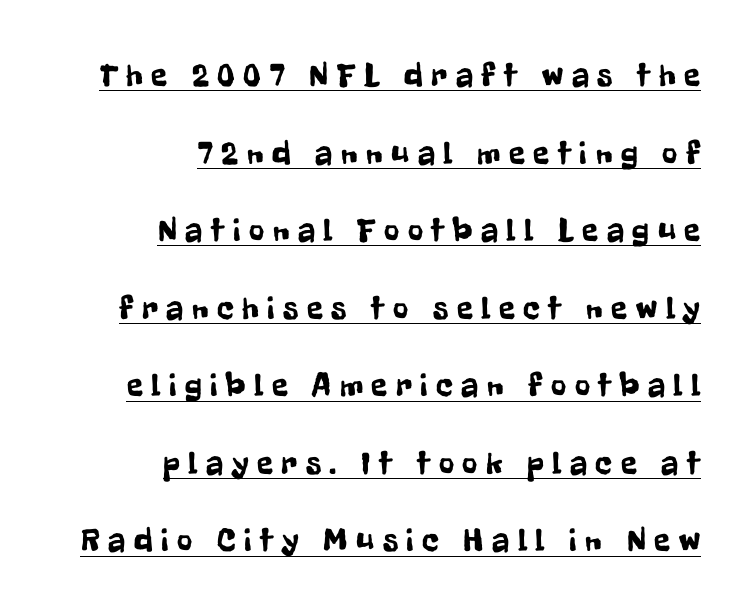
Typeset ragged left — the right edge is the straight one. The designer dialed line spacing up above the default. Looks like regular typesetting: each glyph gets only the width it needs. Inter-character spacing is expanded well beyond the font's built-in metrics. A typesetter would label this face a sans.
